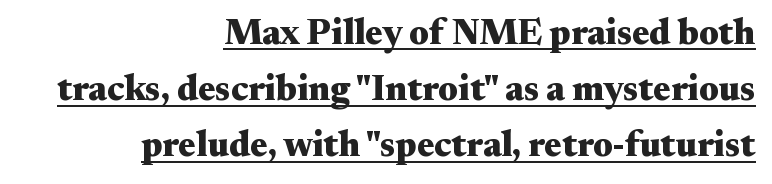
The sample's only ornament is a line tracing under the words. Yep, those are serifs on the letters. Horizontally, the lines are justified to the trailing edge only. The rendering uses a moderate line-height, typical for paragraphs. Think of a printed novel: that variable character pitch is what you see here.
